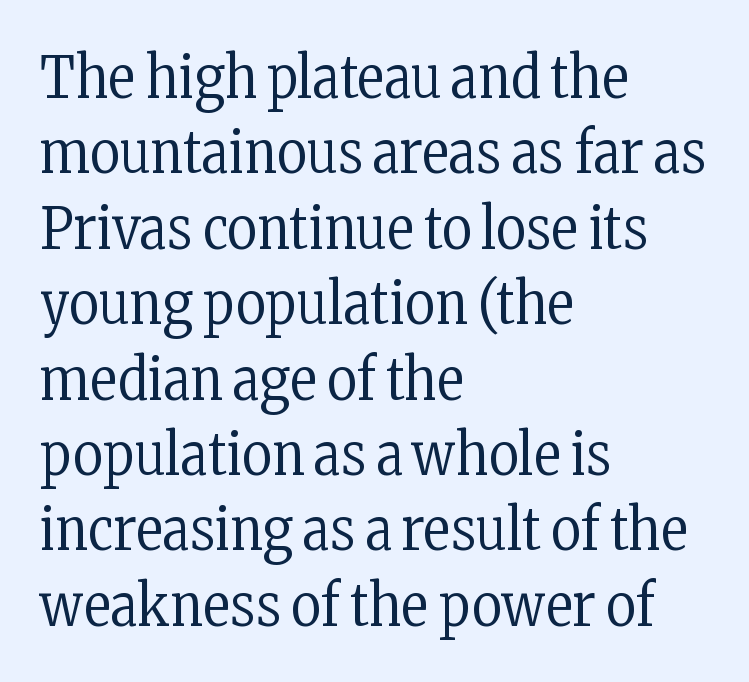
These lines are rendered in a variable-pitch font. You could call the tracking neutral — neither tight nor loose. Is there any slant? The stems are plumb. This sample keeps an unexceptional amount of space between lines. Caption: multi-line text, flush left, ragged right.
